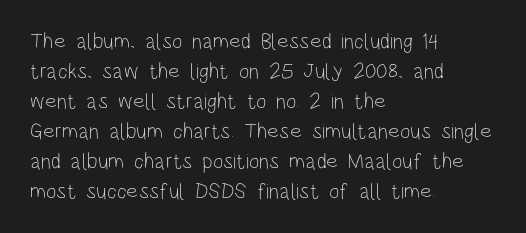
The image shows 22 px text type, upright; set left-aligned, normal line spacing (1.36x), normal letter spacing, not underlined.
